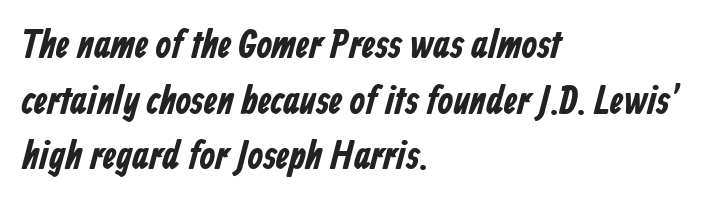
Q: Is the text bold? A: Yes.
Q: Is the typeface a serif or a sans-serif typeface? A: Sans-serif.
Q: Is the text underlined? A: No.
Q: How is the paragraph aligned? A: Left-aligned.
Q: Is the spacing between letters normal or unusually wide? A: Normal.
Q: Is the spacing between lines tight, normal or loose? A: Normal.
Q: Width (condensed, normal, or wide)? A: Condensed.
Q: Stroke contrast? A: Low.
Q: x-height? A: Medium.
Q: Monospaced? A: No.
